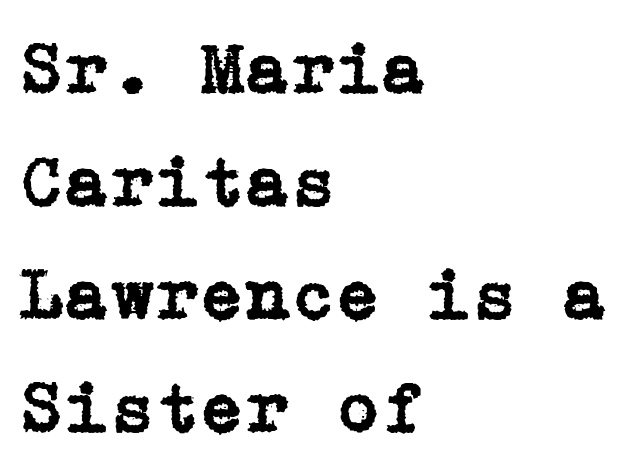
Q: Is the text italic (slanted)? A: No, it is upright.
Q: Is the typeface a serif or a sans-serif typeface? A: Serif.
Q: Is the text underlined? A: No.
Q: How is the paragraph aligned? A: Left-aligned.
Q: Is the spacing between letters normal or unusually wide? A: Normal.
Q: Is the spacing between lines tight, normal or loose? A: Normal.
Q: Width (condensed, normal, or wide)? A: Normal.
Q: Stroke contrast? A: Low.
Q: x-height? A: Medium.
